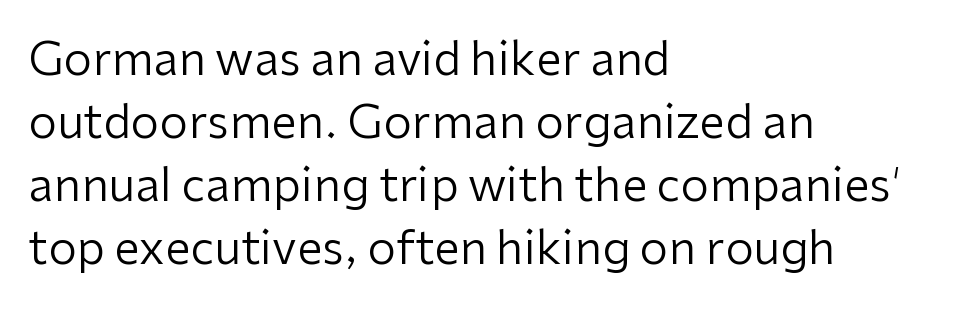
Q: Is the text bold? A: No.
Q: Is the text italic (slanted)? A: No, it is upright.
Q: Is the typeface a serif or a sans-serif typeface? A: Sans-serif.
Q: Is the text underlined? A: No.
Q: How is the paragraph aligned? A: Left-aligned.
Q: Is the spacing between letters normal or unusually wide? A: Normal.
Q: Is the spacing between lines tight, normal or loose? A: Normal.
Q: Width (condensed, normal, or wide)? A: Normal.
Q: Stroke contrast? A: Low.
Q: x-height? A: Medium.
Q: Monospaced? A: No.
